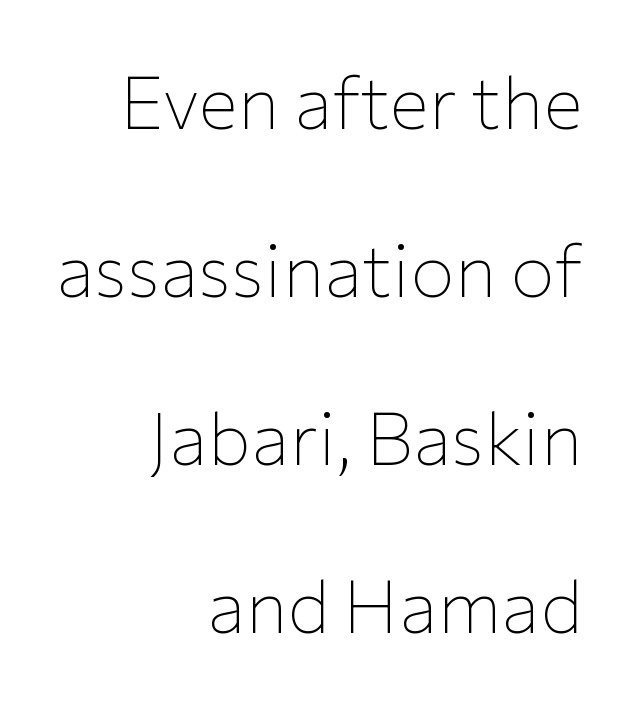
Q: Is the text bold? A: No.
Q: Is the text italic (slanted)? A: No, it is upright.
Q: Is the typeface a serif or a sans-serif typeface? A: Sans-serif.
Q: Is the text underlined? A: No.
Q: How is the paragraph aligned? A: Right-aligned.
Q: Is the spacing between letters normal or unusually wide? A: Normal.
Q: Is the spacing between lines tight, normal or loose? A: Loose.
Q: Width (condensed, normal, or wide)? A: Normal.
Q: Stroke contrast? A: Low.
Q: x-height? A: Medium.
Q: Monospaced? A: No.
